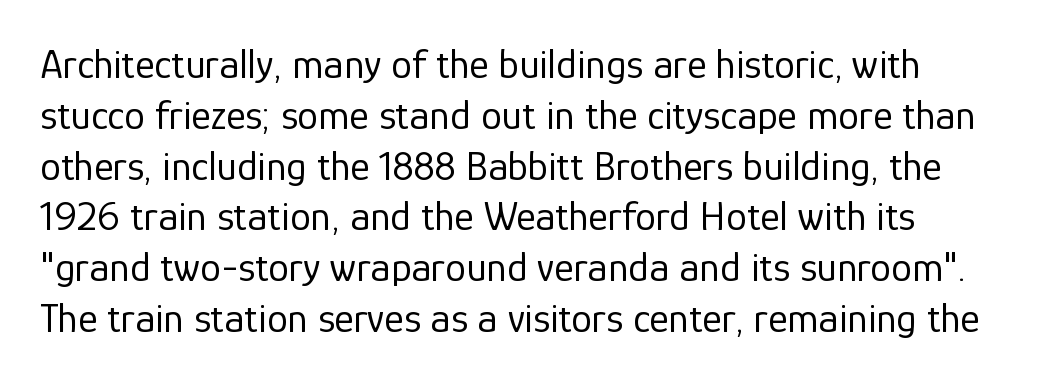
The image shows 42 px regular-weight sans-serif type, upright; set left-aligned, line spacing 1.21x, normal letter spacing, not underlined; low stroke contrast and a medium x-height.
